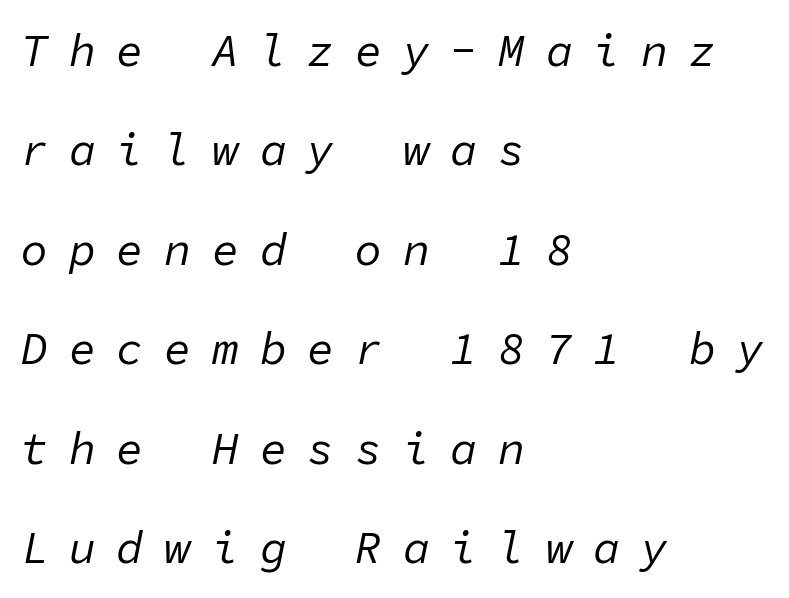
Q: Is the text bold? A: No.
Q: Is the text italic (slanted)? A: Yes, it leans right by about 11 degrees.
Q: Is the text underlined? A: No.
Q: How is the paragraph aligned? A: Left-aligned.
Q: Is the spacing between letters normal or unusually wide? A: Unusually wide.
Q: Is the spacing between lines tight, normal or loose? A: Loose.
Q: Width (condensed, normal, or wide)? A: Normal.
Q: Stroke contrast? A: Low.
Q: x-height? A: Medium.
Q: Monospaced? A: Yes.
